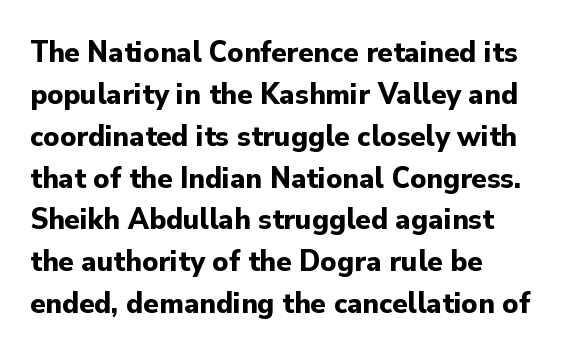
Does the type have serifs? No, each stem ends abruptly. Here the designer chose a conventional face with non-uniform glyph widths. Vertically, the passage feels balanced, rows spaced as you'd expect. The foot of each line stays bare and open. Nope, not italic — everything's standing straight.
